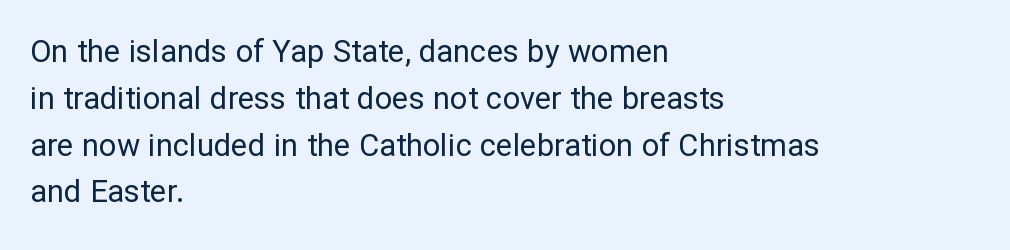
Q: Is the text bold? A: No.
Q: Is the text italic (slanted)? A: No, it is upright.
Q: Is the typeface a serif or a sans-serif typeface? A: Sans-serif.
Q: Is the text underlined? A: No.
Q: How is the paragraph aligned? A: Left-aligned.
Q: Is the spacing between letters normal or unusually wide? A: Normal.
Q: Is the spacing between lines tight, normal or loose? A: Normal.
Q: Width (condensed, normal, or wide)? A: Normal.
Q: Stroke contrast? A: Low.
Q: x-height? A: Medium.
Q: Monospaced? A: No.
